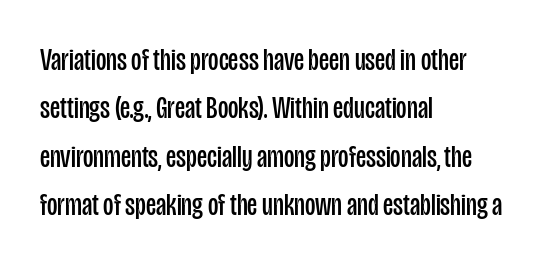
Between one letter and the next there's only the usual sliver of space. Beneath every word, the page is bare. Normally led — the rows are evenly, conventionally spaced. Posture: upright roman.
